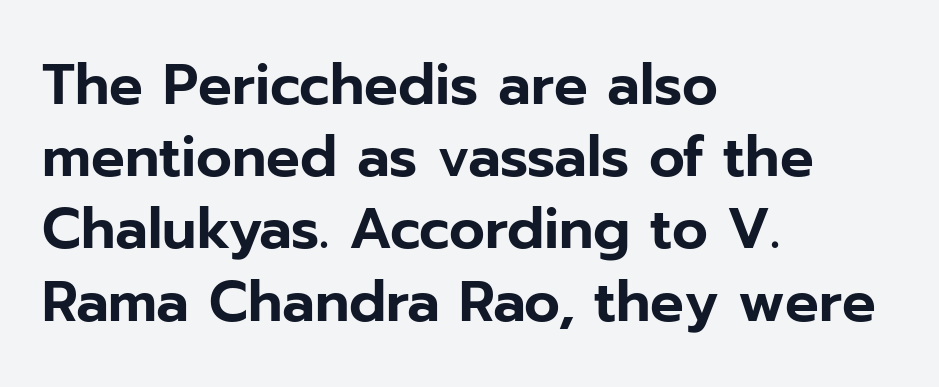
The image shows 56 px sans-serif type, upright; set left-aligned, normal line spacing (1.29x), normal letter spacing, not underlined; low stroke contrast and a medium x-height.
